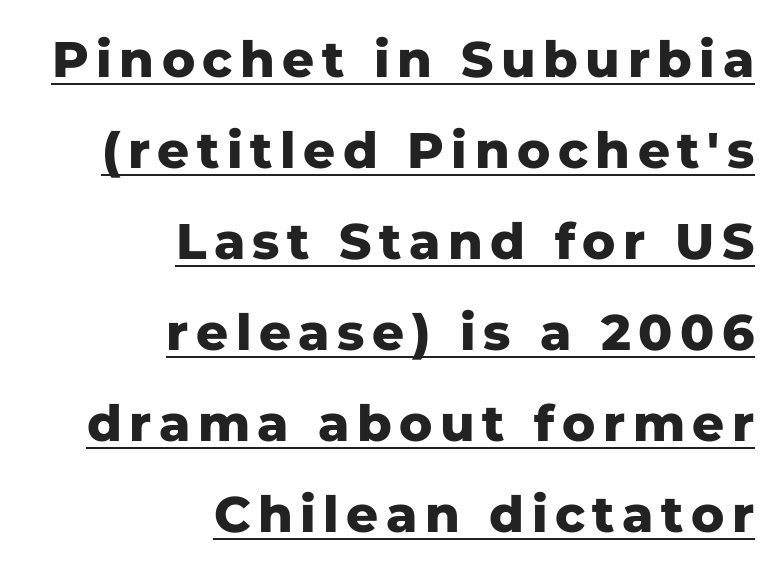
The face used here appears with an underline applied. Nope, no serifs anywhere on these letters. The text block is weighted toward the right margin, trailing off unevenly leftward. Compared with an ordinary text face, these strokes are far heavier — a full bold.
